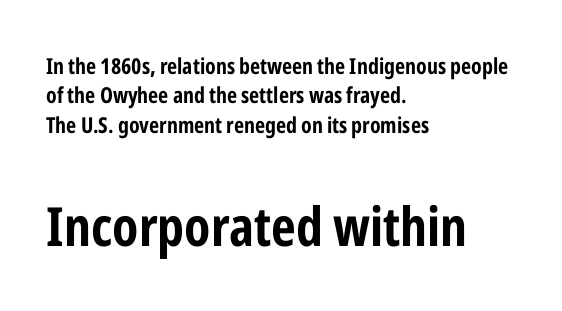
The image shows 54 px bold, condensed sans-serif type, upright; set left-aligned, normal line spacing (1.34x), normal letter spacing, not underlined; the second (bottom) block is 2.45x larger; low stroke contrast and a medium x-height.
